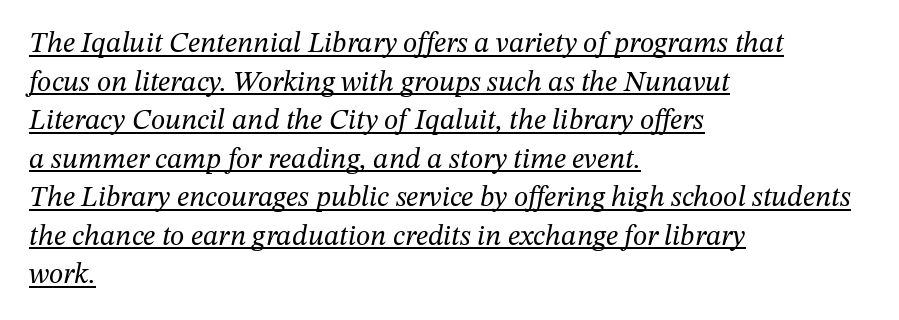
Q: Is the text bold? A: No.
Q: Is the text italic (slanted)? A: Yes, it leans right by about 12 degrees.
Q: Is the typeface a serif or a sans-serif typeface? A: Serif.
Q: Is the text underlined? A: Yes.
Q: How is the paragraph aligned? A: Left-aligned.
Q: Is the spacing between letters normal or unusually wide? A: Normal.
Q: Is the spacing between lines tight, normal or loose? A: Normal.
Q: Width (condensed, normal, or wide)? A: Normal.
Q: Stroke contrast? A: Medium.
Q: x-height? A: Medium.
Q: Monospaced? A: No.
